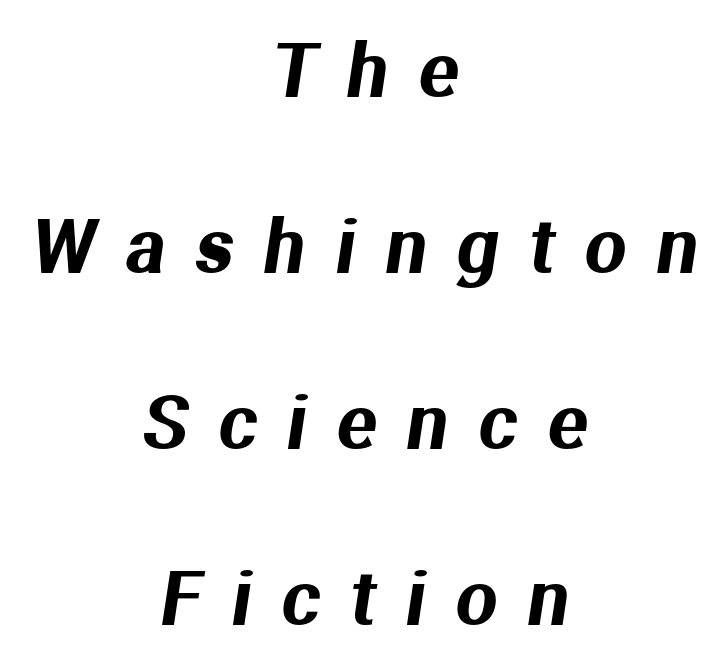
The image shows 73 px sans-serif type; set centered, loose line spacing (2.41x), unusually wide letter spacing (+0.42 em), not underlined; medium stroke contrast and a medium x-height.
